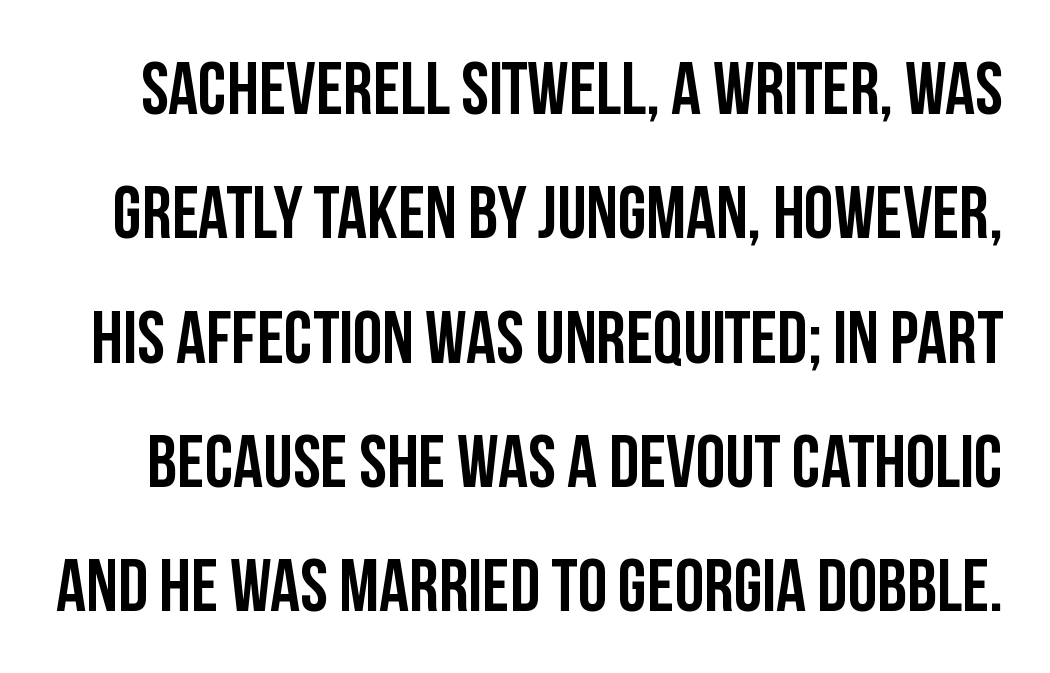
Q: Is the text bold? A: Yes.
Q: Is the text italic (slanted)? A: No, it is upright.
Q: Is the typeface a serif or a sans-serif typeface? A: Sans-serif.
Q: Is the text underlined? A: No.
Q: Is the spacing between letters normal or unusually wide? A: Normal.
Q: Is the spacing between lines tight, normal or loose? A: Normal.
Q: Width (condensed, normal, or wide)? A: Condensed.
Q: Stroke contrast? A: Low.
Q: x-height? A: Large.
Q: Monospaced? A: No.
